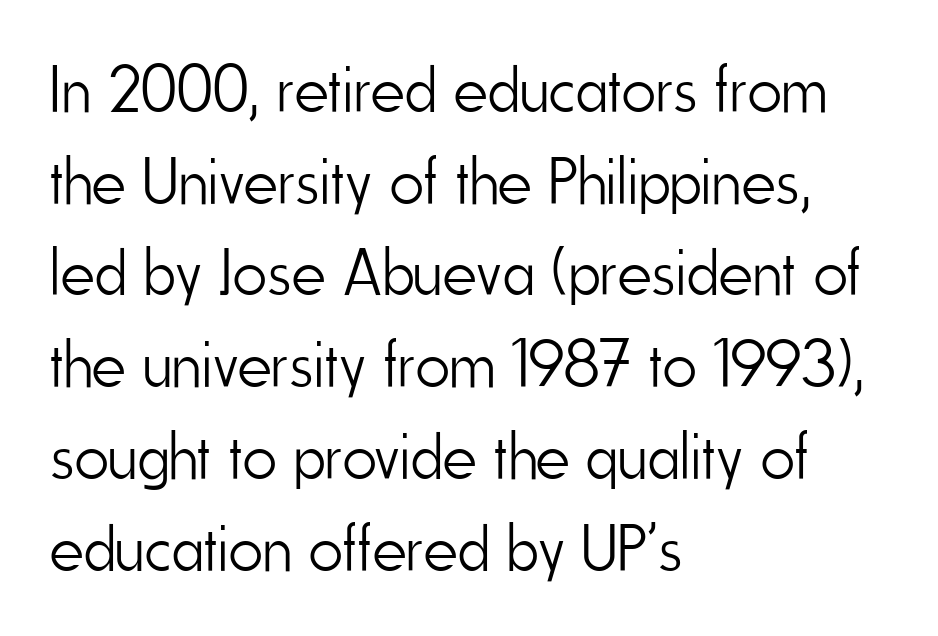
The image shows 66 px light, condensed sans-serif type, upright; set left-aligned, normal line spacing (1.39x), normal letter spacing, not underlined; low stroke contrast and a small x-height.
